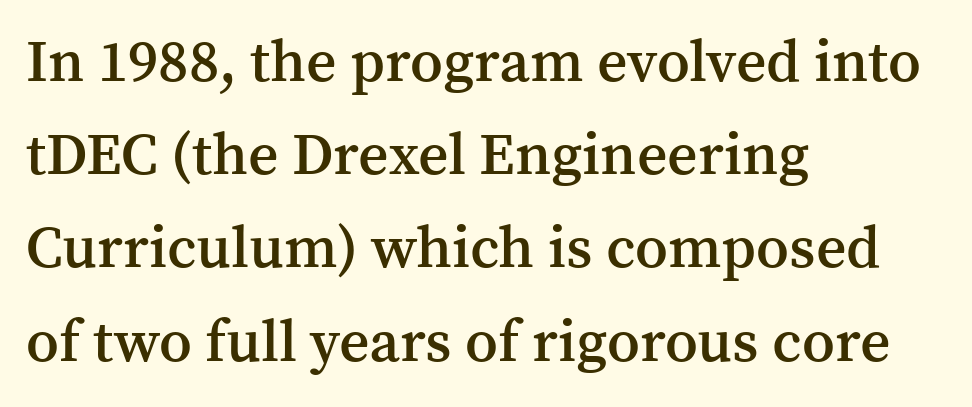
Q: Is the text bold? A: Semi-bold.
Q: Is the text italic (slanted)? A: No, it is upright.
Q: Is the typeface a serif or a sans-serif typeface? A: Serif.
Q: Is the text underlined? A: No.
Q: How is the paragraph aligned? A: Left-aligned.
Q: Is the spacing between letters normal or unusually wide? A: Normal.
Q: Is the spacing between lines tight, normal or loose? A: Normal.
Q: Width (condensed, normal, or wide)? A: Normal.
Q: Stroke contrast? A: Medium.
Q: x-height? A: Medium.
Q: Monospaced? A: No.
